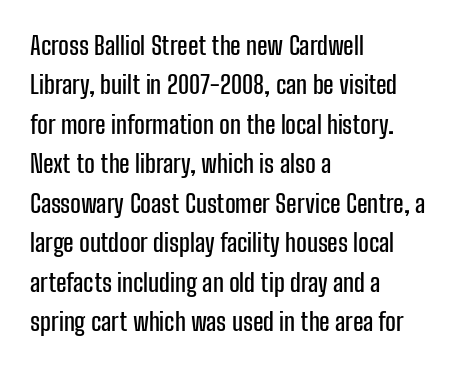
The image shows 25 px text type, upright; set left-aligned, normal line spacing (1.58x), normal letter spacing, not underlined.
